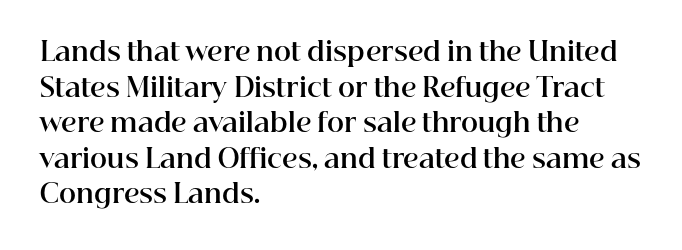
{"italic": "no", "bold": "yes", "underline": "no", "align": "left", "line_spacing": "normal", "line_spacing_ratio": 1.37, "letter_spacing": "normal", "letter_spacing_em": 0.0, "glyph_px": 26}
